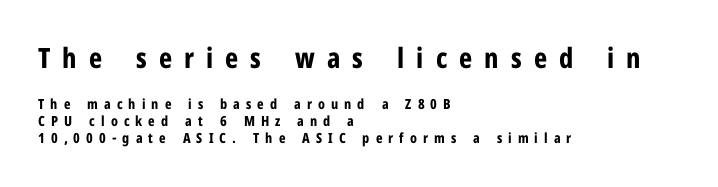
Q: Is the text bold? A: Yes.
Q: Is the text italic (slanted)? A: No, it is upright.
Q: Is the typeface a serif or a sans-serif typeface? A: Sans-serif.
Q: Is the text underlined? A: No.
Q: How is the paragraph aligned? A: Left-aligned.
Q: Is the spacing between letters normal or unusually wide? A: Unusually wide.
Q: Which block of text is set in a larger size, the first (top) or the second (bottom)? A: The first (top) one.
Q: Width (condensed, normal, or wide)? A: Condensed.
Q: Stroke contrast? A: Low.
Q: x-height? A: Medium.
Q: Monospaced? A: No.
